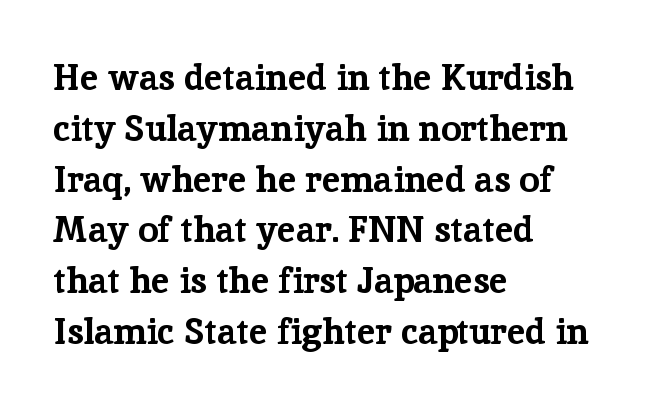
{"serif": "yes", "italic": "no", "bold": "yes", "weight": "bold", "width": "normal", "stroke_contrast": "low", "x_height": "medium", "monospaced": "no", "underline": "no", "align": "left", "line_spacing": "normal", "line_spacing_ratio": 1.41, "letter_spacing": "normal", "letter_spacing_em": 0.0, "glyph_px": 36}
